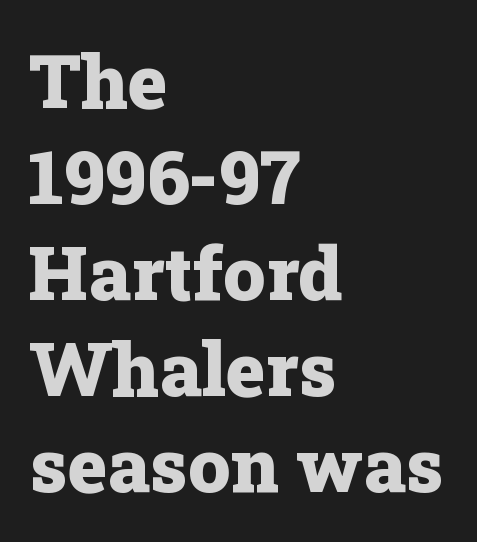
Q: Is the text bold? A: Yes.
Q: Is the text italic (slanted)? A: No, it is upright.
Q: Is the typeface a serif or a sans-serif typeface? A: Serif.
Q: Is the text underlined? A: No.
Q: How is the paragraph aligned? A: Left-aligned.
Q: Is the spacing between letters normal or unusually wide? A: Normal.
Q: Is the spacing between lines tight, normal or loose? A: Normal.
Q: Width (condensed, normal, or wide)? A: Normal.
Q: Stroke contrast? A: Low.
Q: x-height? A: Medium.
Q: Monospaced? A: No.
